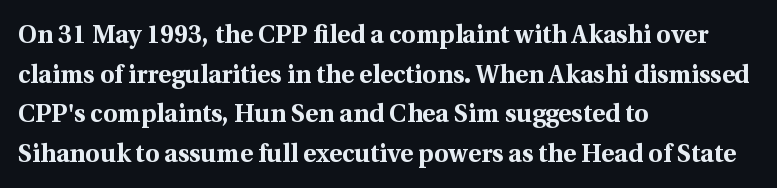
Q: Is the text bold? A: Yes.
Q: Is the text italic (slanted)? A: No, it is upright.
Q: Is the text underlined? A: No.
Q: How is the paragraph aligned? A: Left-aligned.
Q: Is the spacing between letters normal or unusually wide? A: Normal.
Q: Is the spacing between lines tight, normal or loose? A: Normal.
